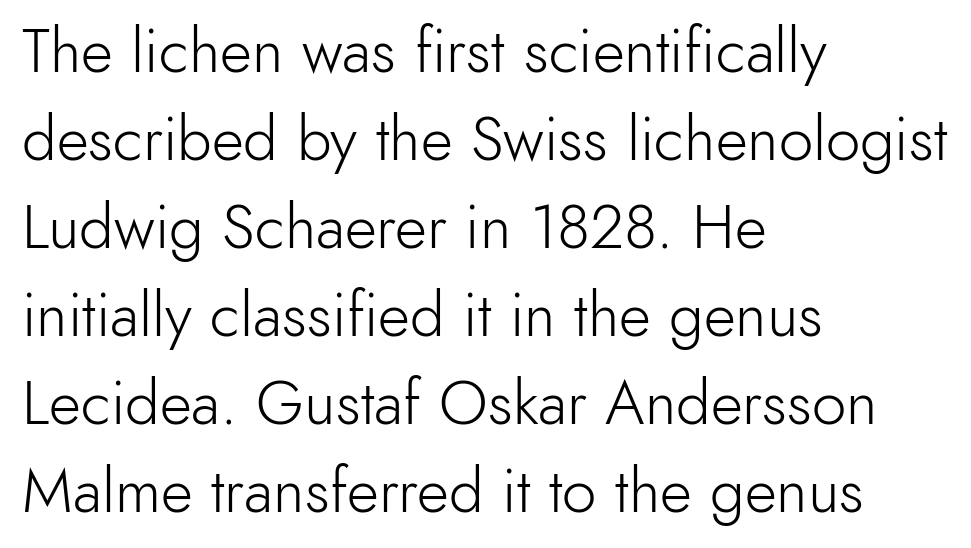
{"serif": "no", "italic": "no", "bold": "no", "weight": "light", "width": "normal", "x_height": "small", "monospaced": "no", "underline": "no", "align": "left", "line_spacing": "normal", "line_spacing_ratio": 1.42, "letter_spacing": "normal", "letter_spacing_em": 0.0, "glyph_px": 62}
